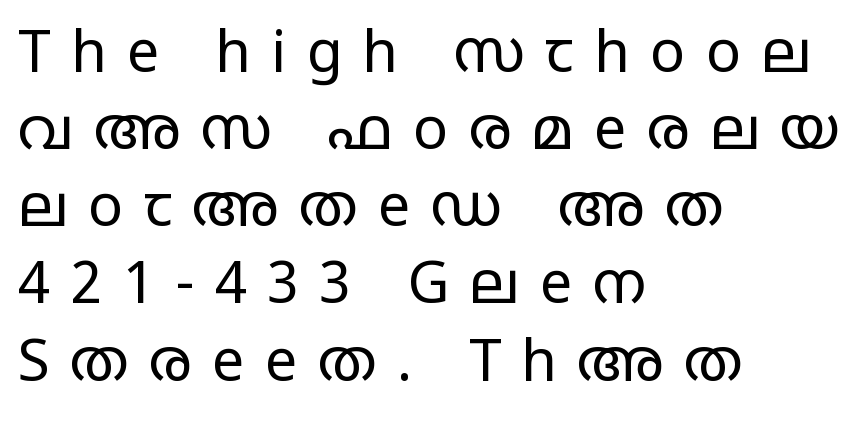
The image shows 58 px regular-weight, wide sans-serif type, upright; set left-aligned, normal line spacing (1.33x), unusually wide letter spacing (+0.35 em), not underlined; low stroke contrast and a large x-height.
